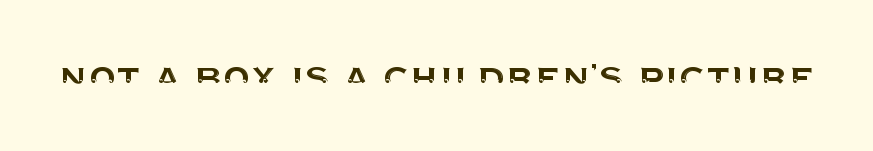
Has an underline been added? It has not. Do the letters lean? They stand straight. A typesetter would call this proportional, since set widths differ per character. The type is set solid horizontally, with unmodified tracking.
